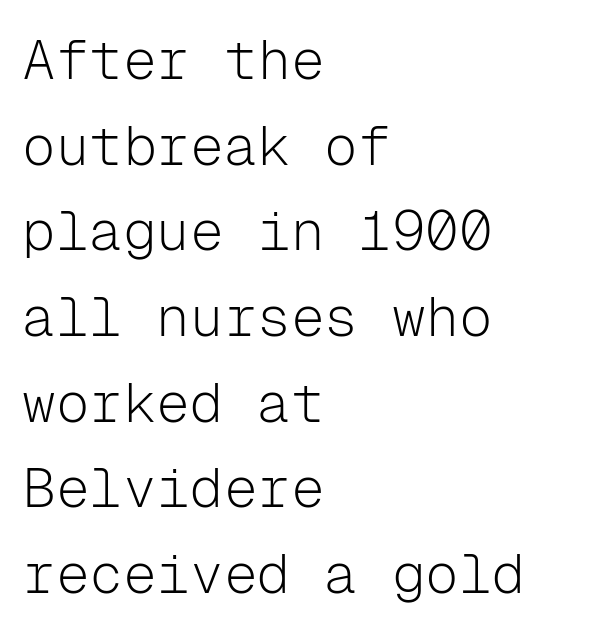
{"serif": "no", "italic": "no", "bold": "no", "weight": "light", "width": "normal", "stroke_contrast": "low", "x_height": "medium", "monospaced": "yes", "underline": "no", "align": "left", "line_spacing": "normal", "line_spacing_ratio": 1.53, "letter_spacing": "normal", "letter_spacing_em": 0.0, "glyph_px": 56}
